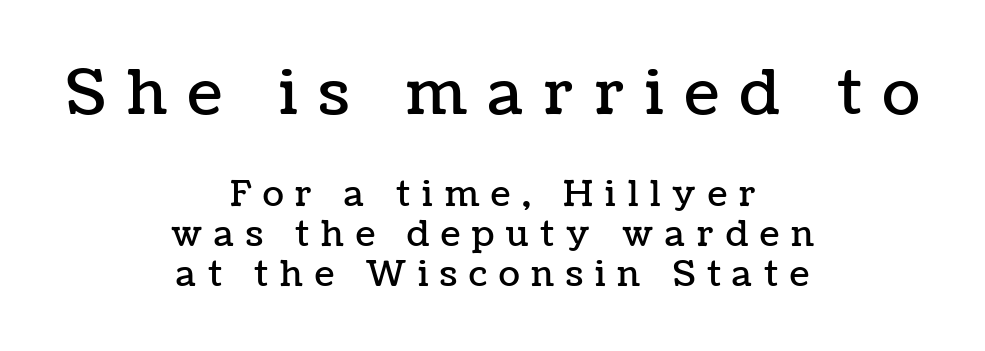
The foot of each line stays bare and open. Note the varied advance widths — an 'i' is clearly narrower than an 'm'. The passage shown begins with its larger block and ends with its smaller one. A centered setting, common on invitations and titles, is used for this passage. Students, observe: this is what under-led, compact text looks like. This rendering widens character spacing well past its baseline value.
